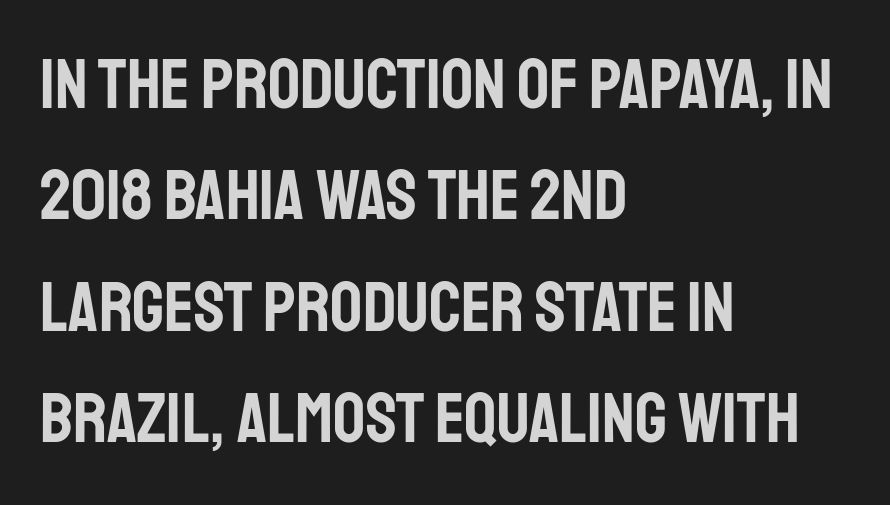
{"serif": "no", "italic": "no", "width": "condensed", "stroke_contrast": "low", "x_height": "large", "monospaced": "no", "underline": "no", "align": "left", "line_spacing": "normal", "line_spacing_ratio": 1.57, "letter_spacing": "normal", "letter_spacing_em": 0.0, "glyph_px": 71}
